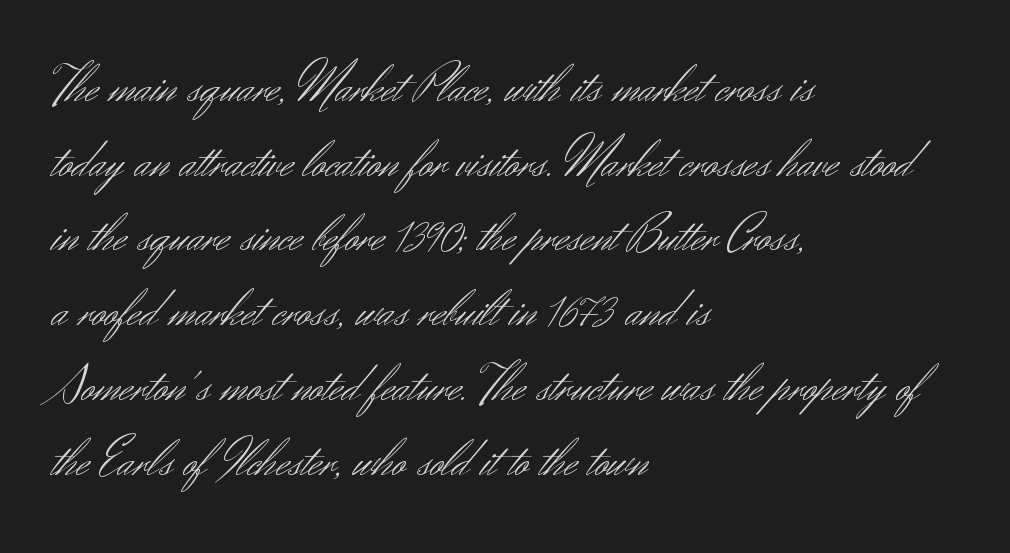
{"serif": "no", "bold": "no", "weight": "light", "width": "normal", "stroke_contrast": "medium", "x_height": "small", "monospaced": "no", "underline": "no", "align": "left", "line_spacing": "normal", "line_spacing_ratio": 1.41, "letter_spacing": "normal", "letter_spacing_em": 0.0, "glyph_px": 53}
